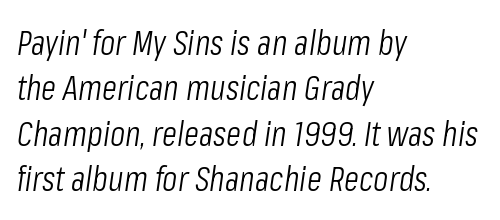
The image shows 35 px light, condensed type, italic (leaning right); set left-aligned, normal line spacing (1.3x), normal letter spacing, not underlined; low stroke contrast and a medium x-height.
